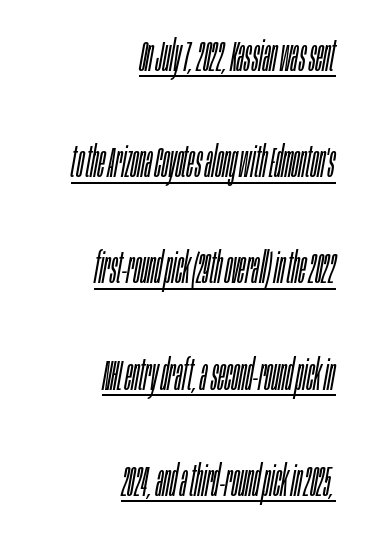
{"italic": "yes", "lean": "right", "slant_degrees": 10, "bold": "no", "weight": "light", "width": "condensed", "stroke_contrast": "low", "x_height": "large", "monospaced": "no", "underline": "yes", "align": "right", "line_spacing": "loose", "line_spacing_ratio": 2.47, "letter_spacing": "normal", "letter_spacing_em": 0.0, "glyph_px": 43}
